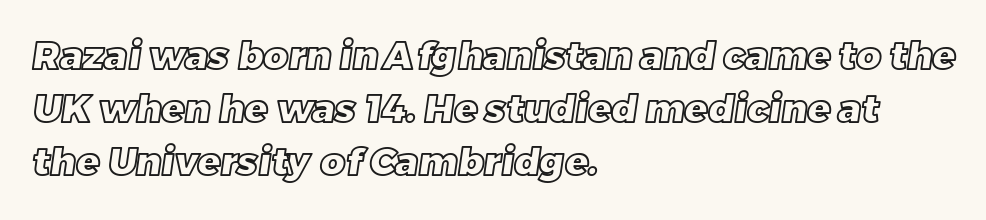
{"width": "normal", "x_height": "large", "monospaced": "no", "underline": "no", "align": "left", "line_spacing": "normal", "line_spacing_ratio": 1.39, "letter_spacing": "normal", "letter_spacing_em": 0.0, "glyph_px": 38}
